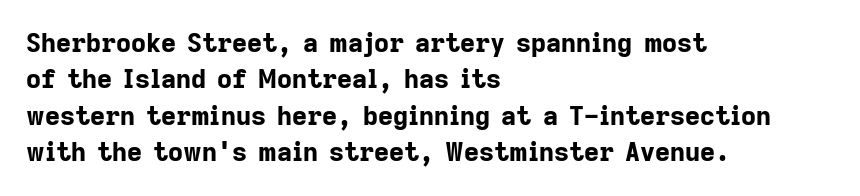
Q: Is the text bold? A: Yes.
Q: Is the text italic (slanted)? A: No, it is upright.
Q: Is the text underlined? A: No.
Q: How is the paragraph aligned? A: Left-aligned.
Q: Is the spacing between letters normal or unusually wide? A: Normal.
Q: Is the spacing between lines tight, normal or loose? A: Normal.
